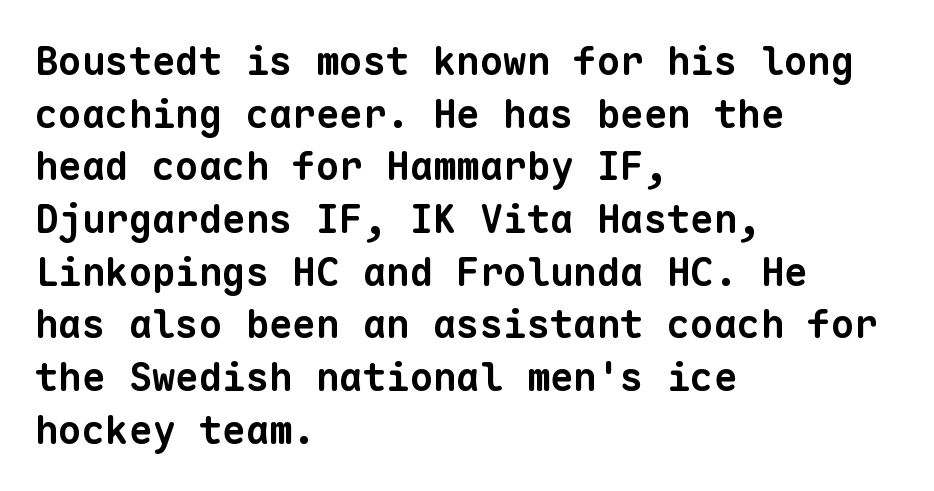
Just letters on the line, the space beneath them empty. Caption: multi-line text, flush left, ragged right. Heavy, bold letterforms. Fixed-width glyphs throughout — classic coding-font behaviour. The letterforms sit shoulder to shoulder at normal distance. Quick note: interline space is typical.
